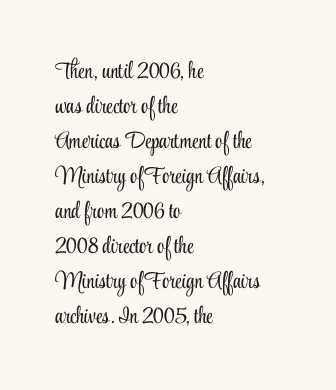
Q: Is the text bold? A: No.
Q: Is the text italic (slanted)? A: Yes.
Q: Is the text underlined? A: No.
Q: How is the paragraph aligned? A: Left-aligned.
Q: Is the spacing between letters normal or unusually wide? A: Normal.
Q: Is the spacing between lines tight, normal or loose? A: Normal.
